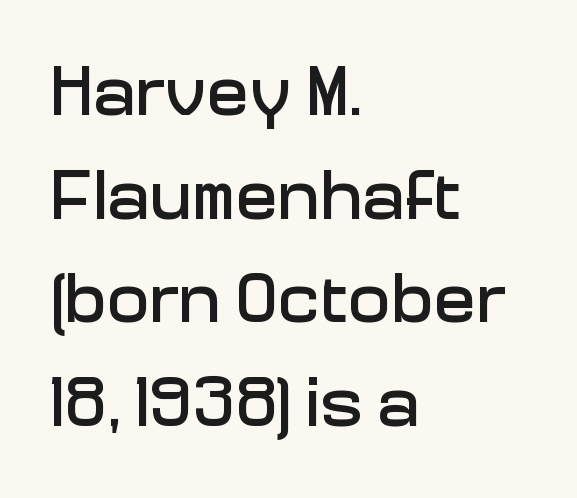
{"serif": "no", "italic": "no", "width": "normal", "stroke_contrast": "low", "x_height": "medium", "monospaced": "no", "underline": "no", "align": "left", "line_spacing": "normal", "line_spacing_ratio": 1.46, "letter_spacing": "normal", "letter_spacing_em": 0.0, "glyph_px": 71}
